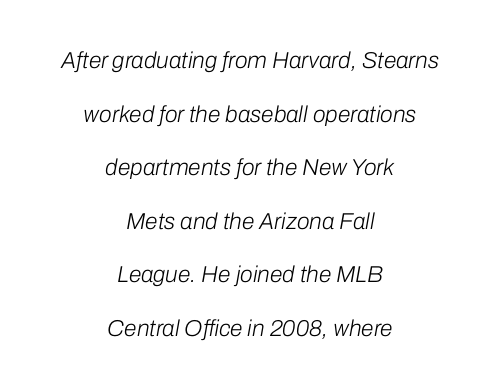
The image shows 23 px text type, italic (leaning right); set centered, loose line spacing (2.33x), normal letter spacing, not underlined.
